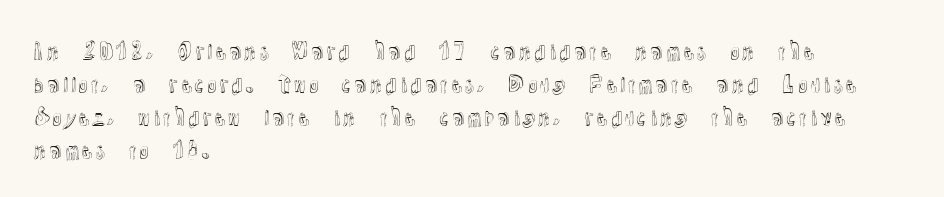
Q: Is the text italic (slanted)? A: No, it is upright.
Q: Is the text underlined? A: No.
Q: How is the paragraph aligned? A: Left-aligned.
Q: Is the spacing between letters normal or unusually wide? A: Normal.
Q: Is the spacing between lines tight, normal or loose? A: Normal.
